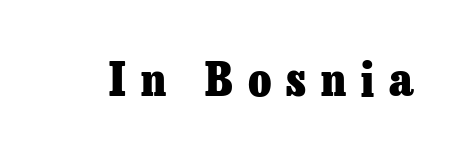
The image shows 47 px heavy serif type, upright; set unusually wide letter spacing (+0.32 em), not underlined; low stroke contrast and a medium x-height.
